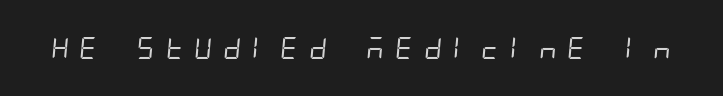
Q: Is the text bold? A: No.
Q: Is the text underlined? A: No.
Q: Is the spacing between letters normal or unusually wide? A: Unusually wide.
